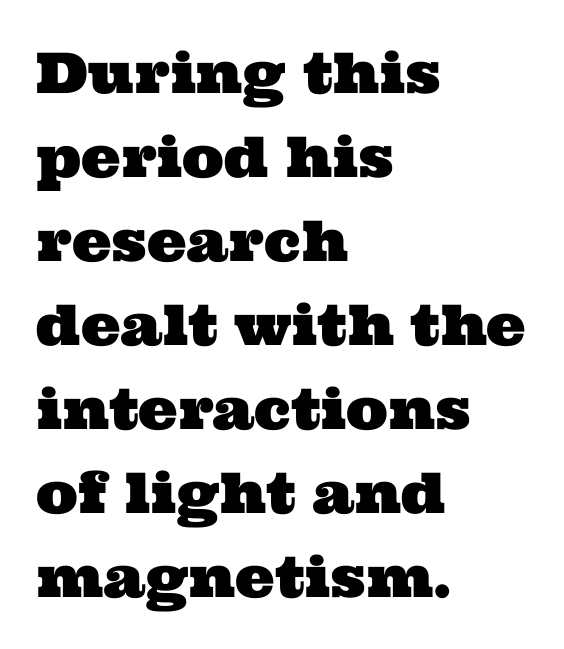
Q: Is the typeface a serif or a sans-serif typeface? A: Serif.
Q: Is the text underlined? A: No.
Q: How is the paragraph aligned? A: Left-aligned.
Q: Is the spacing between letters normal or unusually wide? A: Normal.
Q: Is the spacing between lines tight, normal or loose? A: Normal.
Q: Width (condensed, normal, or wide)? A: Wide.
Q: Stroke contrast? A: Medium.
Q: x-height? A: Medium.
Q: Monospaced? A: No.
